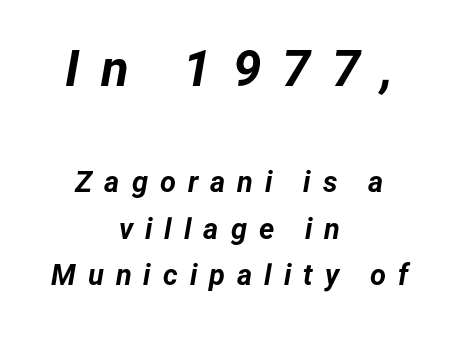
{"italic": "yes", "lean": "right", "slant_degrees": 12, "bold": "yes", "weight": "bold", "width": "normal", "stroke_contrast": "low", "x_height": "medium", "monospaced": "no", "underline": "no", "align": "center", "line_spacing": "normal", "line_spacing_ratio": 1.61, "letter_spacing": "wide", "letter_spacing_em": 0.41, "larger_block": "first", "size_ratio": 1.76, "glyph_px": 51}
